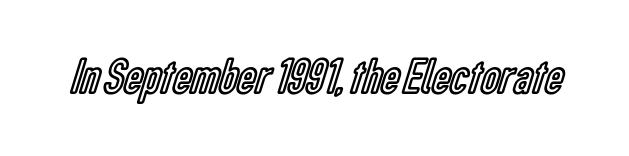
The image shows 51 px condensed type; set normal letter spacing, not underlined; a medium x-height.
